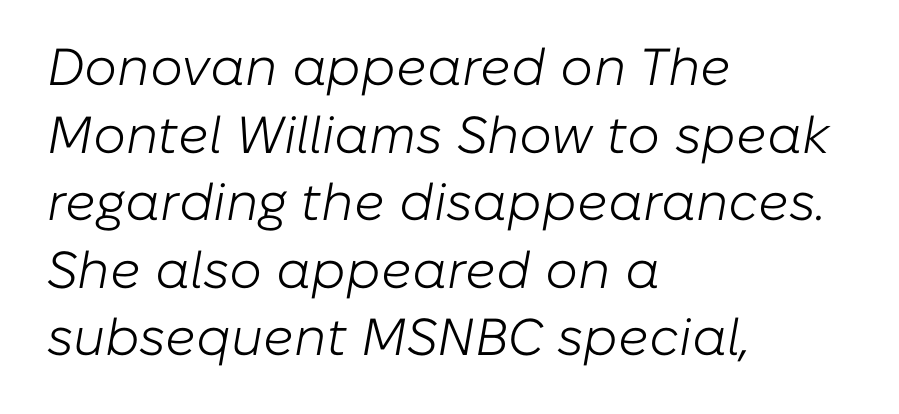
Q: Is the text bold? A: No.
Q: Is the text italic (slanted)? A: Yes, it leans right by about 10 degrees.
Q: Is the text underlined? A: No.
Q: How is the paragraph aligned? A: Left-aligned.
Q: Is the spacing between letters normal or unusually wide? A: Normal.
Q: Is the spacing between lines tight, normal or loose? A: Normal.
Q: Width (condensed, normal, or wide)? A: Normal.
Q: Stroke contrast? A: Low.
Q: x-height? A: Medium.
Q: Monospaced? A: No.
